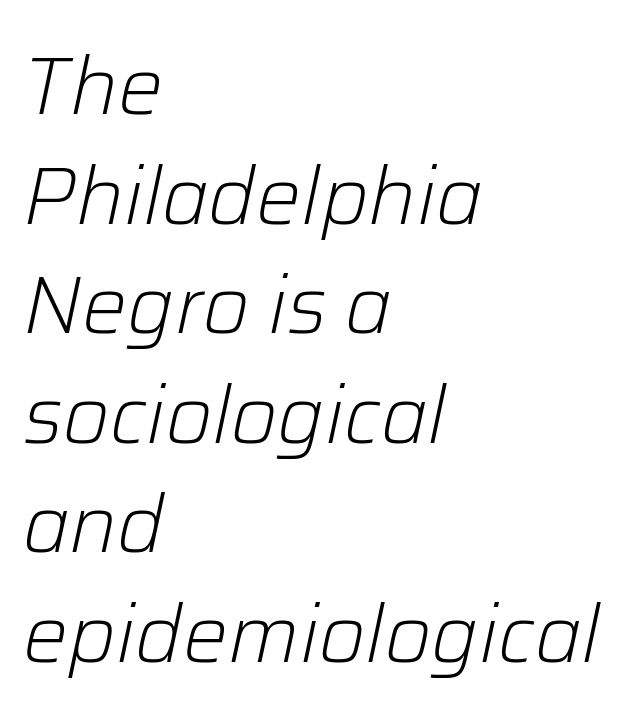
{"italic": "yes", "lean": "right", "slant_degrees": 12, "bold": "no", "weight": "light", "width": "normal", "stroke_contrast": "low", "x_height": "medium", "monospaced": "no", "underline": "no", "align": "left", "line_spacing": "normal", "line_spacing_ratio": 1.37, "letter_spacing": "normal", "letter_spacing_em": 0.0, "glyph_px": 80}
